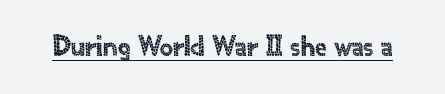
{"serif": "no", "italic": "no", "width": "normal", "x_height": "small", "monospaced": "no", "underline": "yes", "letter_spacing": "normal", "letter_spacing_em": 0.0, "glyph_px": 29}
